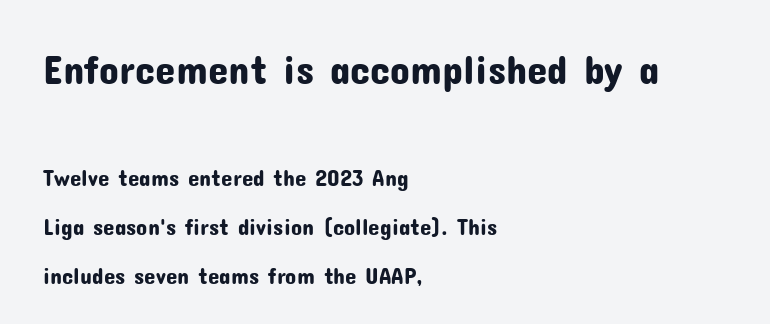
The image shows 41 px sans-serif type, upright; set left-aligned, loose line spacing (2.13x), normal letter spacing, not underlined; the first (top) block is 1.78x larger; low stroke contrast and a medium x-height.
